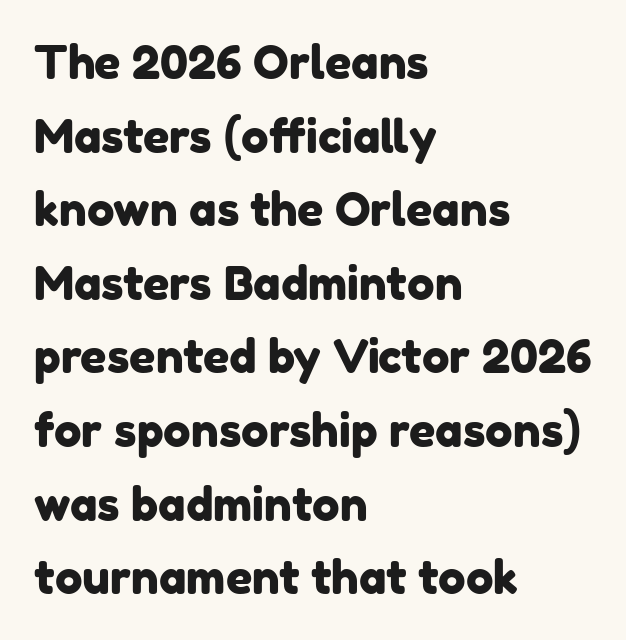
{"serif": "no", "width": "normal", "stroke_contrast": "low", "x_height": "medium", "monospaced": "no", "underline": "no", "align": "left", "line_spacing": "normal", "line_spacing_ratio": 1.6, "letter_spacing": "normal", "letter_spacing_em": 0.0, "glyph_px": 46}
